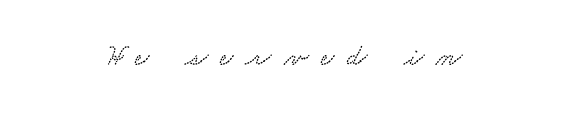
The image shows 30 px wide type; set centered, unusually wide letter spacing (+0.4 em), not underlined; low stroke contrast and a small x-height.
